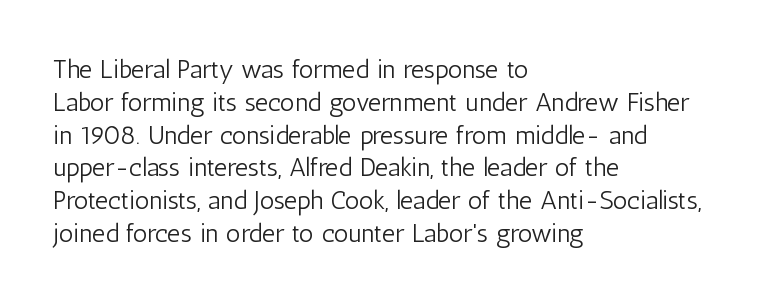
Q: Is the text bold? A: No.
Q: Is the text italic (slanted)? A: No, it is upright.
Q: Is the text underlined? A: No.
Q: How is the paragraph aligned? A: Left-aligned.
Q: Is the spacing between letters normal or unusually wide? A: Normal.
Q: Is the spacing between lines tight, normal or loose? A: Normal.
